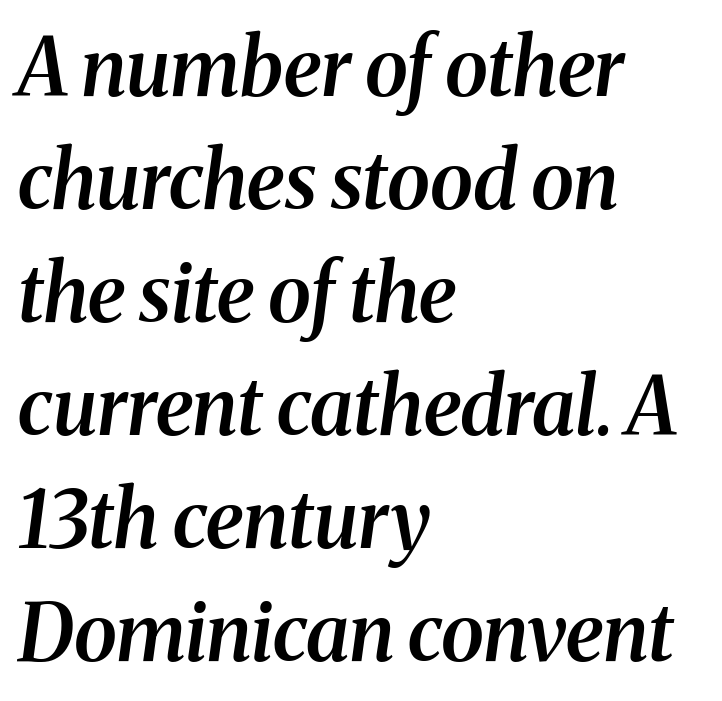
{"serif": "yes", "italic": "yes", "lean": "right", "slant_degrees": 8, "bold": "semi", "weight": "semibold", "width": "normal", "stroke_contrast": "medium", "x_height": "medium", "monospaced": "no", "underline": "no", "align": "left", "line_spacing": "normal", "line_spacing_ratio": 1.43, "letter_spacing": "normal", "letter_spacing_em": 0.0, "glyph_px": 79}
